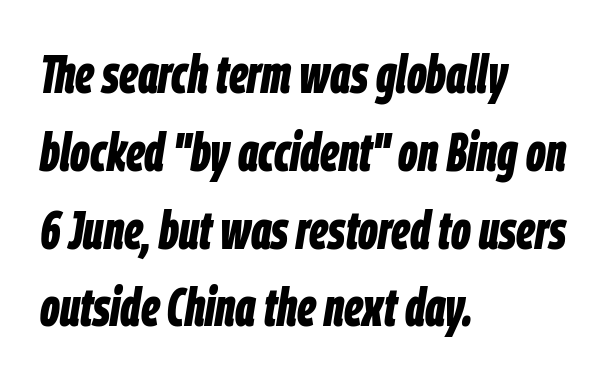
The vertical gap from one line to the next is medium. Words appear dense and cohesive because spacing is normal. Is the type slanted? Yes — the strokes lean at a clear angle. The letters advance in unequal steps, a hallmark of proportional type.
